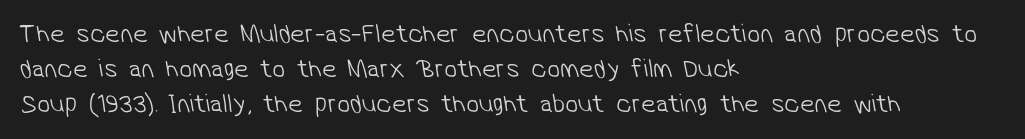
{"bold": "no", "underline": "no", "align": "left", "line_spacing": "normal", "line_spacing_ratio": 1.34, "letter_spacing": "normal", "letter_spacing_em": 0.0, "glyph_px": 26}
